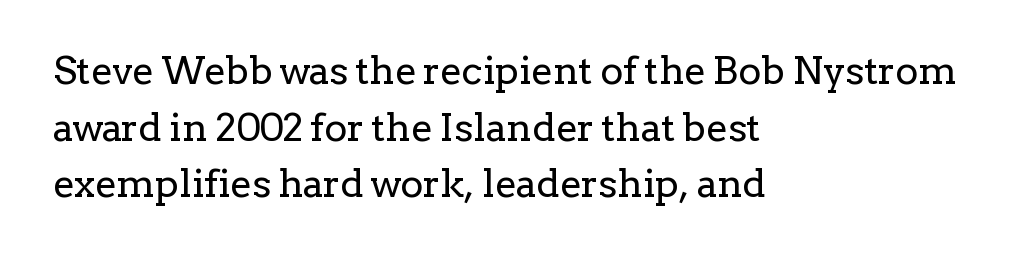
The image shows 39 px regular-weight serif type, upright; set left-aligned, normal line spacing (1.45x), normal letter spacing, not underlined; low stroke contrast and a medium x-height.
